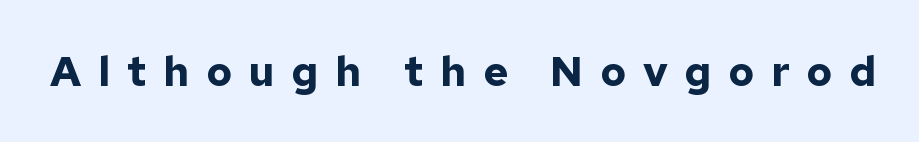
Stroke thickness is high; the sample reads as a true bold. Nope, not italic — everything's standing straight. Check the space under the baseline: it is left empty. In terms of letterspacing, this is a distinctly airy, spread setting.
